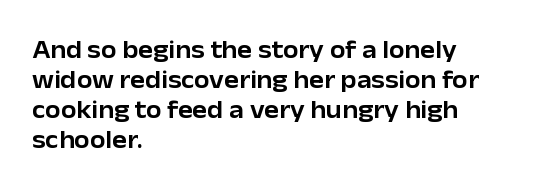
Italic? Not at all — the glyphs are vertical. Only glyphs here, with clear space below each row. Does the copy run flush right? No — it runs flush left. The letters sit at their default tracking, neither squeezed nor spread.
